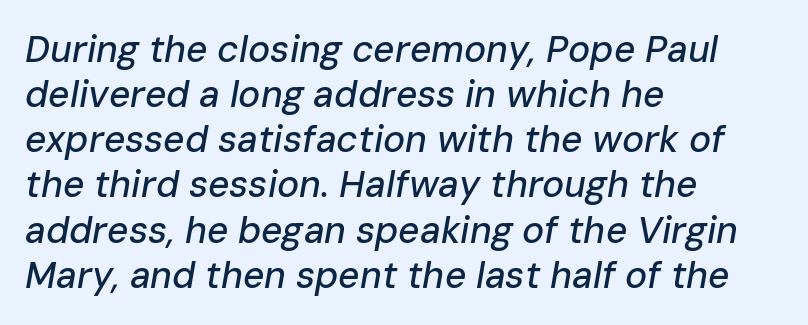
{"italic": "yes", "lean": "right", "slant_degrees": 10, "width": "normal", "stroke_contrast": "low", "x_height": "medium", "monospaced": "no", "underline": "no", "align": "left", "line_spacing_ratio": 1.22, "letter_spacing": "normal", "letter_spacing_em": 0.0, "glyph_px": 37}
